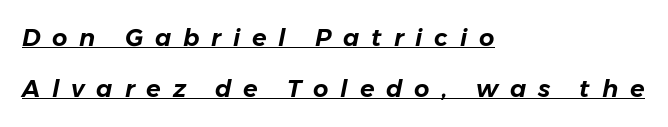
Here the glyphs are tracked loosely, breaking word shapes into spaced letters. Students, observe the line beneath the letters — that is underlining. The space between consecutive lines is lavish. Does the lettering tilt? It does — this is italic. Left-aligned paragraph, ragged on the right.
